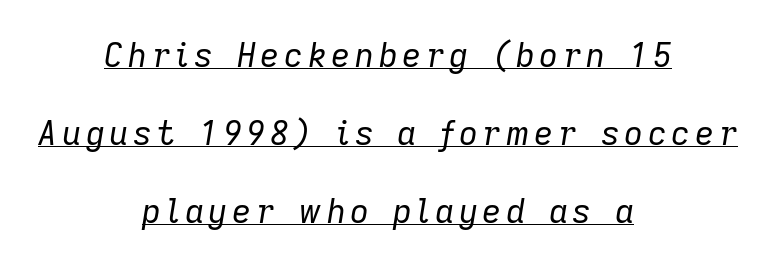
Style check: oblique. Caption: multi-line text, centered on the measure. The letters advance in unequal steps, a hallmark of proportional type. A baseline rule has been typeset under these characters. Weight: regular or lighter. How would I describe the line gaps? Wide and relaxed.
